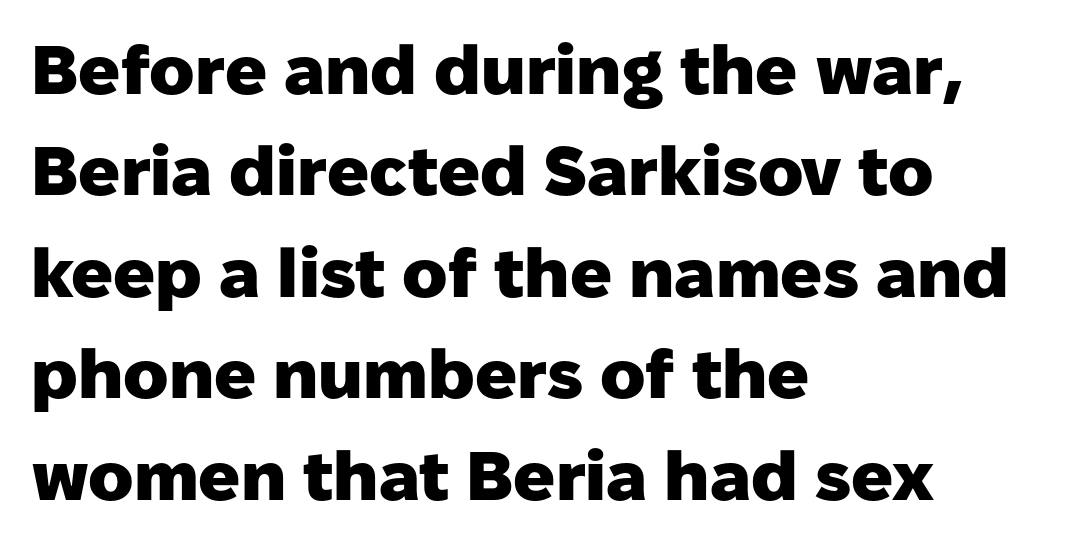
{"serif": "no", "italic": "no", "bold": "yes", "weight": "heavy", "width": "normal", "stroke_contrast": "low", "x_height": "medium", "monospaced": "no", "underline": "no", "align": "left", "line_spacing": "normal", "line_spacing_ratio": 1.47, "letter_spacing": "normal", "letter_spacing_em": 0.0, "glyph_px": 69}
